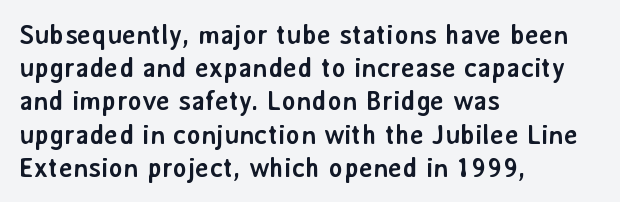
{"italic": "no", "bold": "yes", "underline": "no", "align": "left", "line_spacing_ratio": 1.23, "letter_spacing": "normal", "letter_spacing_em": 0.0, "glyph_px": 27}
